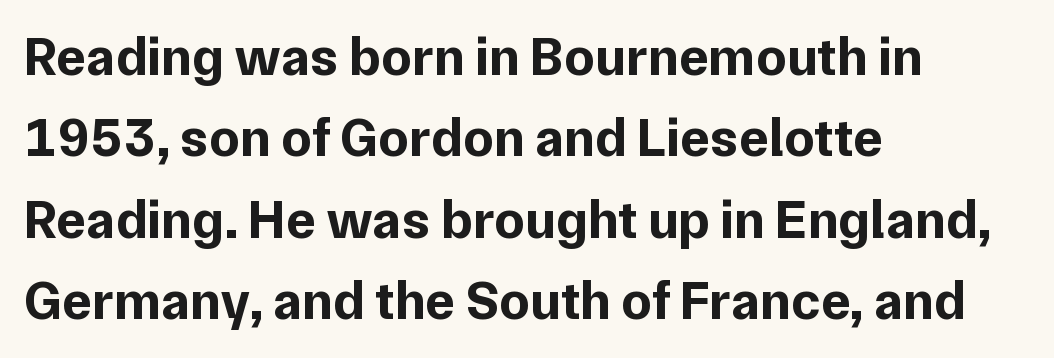
The lines in this sample share a left origin and differ only in where they stop. The sample has been set heavy, in full bold. Between one letter and the next there's only the usual sliver of space. Observe the absence of serifs on each vertical stroke in this sample. No italicization has been applied; the sample stays upright. Regular leading.
